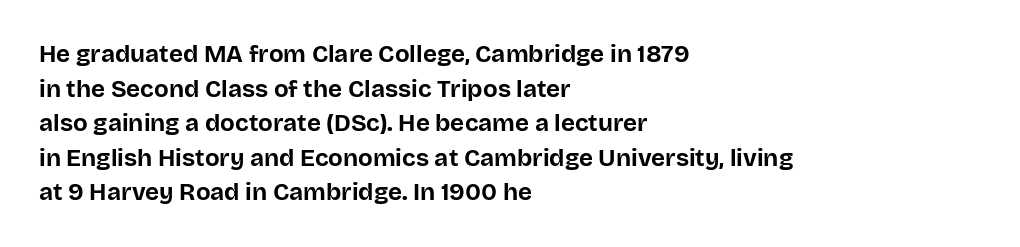
Rule under the text: the space is simply empty. Nothing unusual about the tracking: characters are spaced as the font intends. Leading: standard. This sample uses an upright cut, with every glyph sitting square on the baseline. Set as a true bold cut, around the 700 mark. Line beginnings align vertically; line endings do not.
